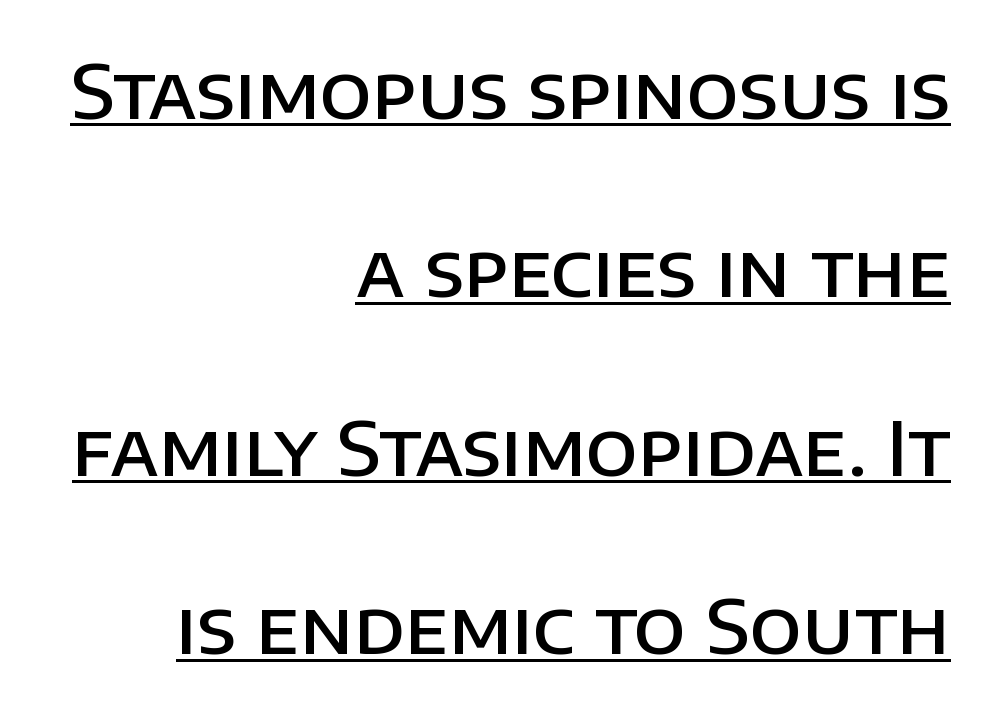
Underlined type. Each letter's strokes conclude bluntly, with no projecting serifs. Here the glyphs are tracked normally, forming tight word shapes. Reading down the block, your eye finds every line finishing at a fixed right position.
